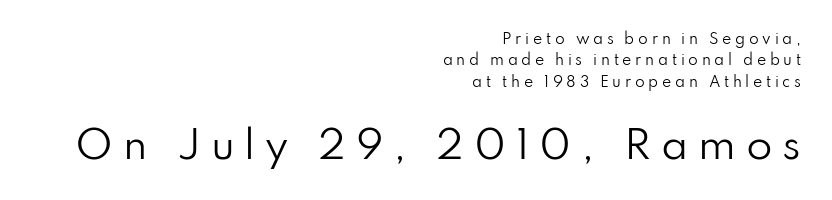
Q: Is the text bold? A: No.
Q: Is the text italic (slanted)? A: No, it is upright.
Q: Is the typeface a serif or a sans-serif typeface? A: Sans-serif.
Q: Is the text underlined? A: No.
Q: How is the paragraph aligned? A: Right-aligned.
Q: Is the spacing between letters normal or unusually wide? A: Unusually wide.
Q: Is the spacing between lines tight, normal or loose? A: Normal.
Q: Which block of text is set in a larger size, the first (top) or the second (bottom)? A: The second (bottom) one.
Q: Width (condensed, normal, or wide)? A: Normal.
Q: Stroke contrast? A: Low.
Q: x-height? A: Small.
Q: Monospaced? A: No.
